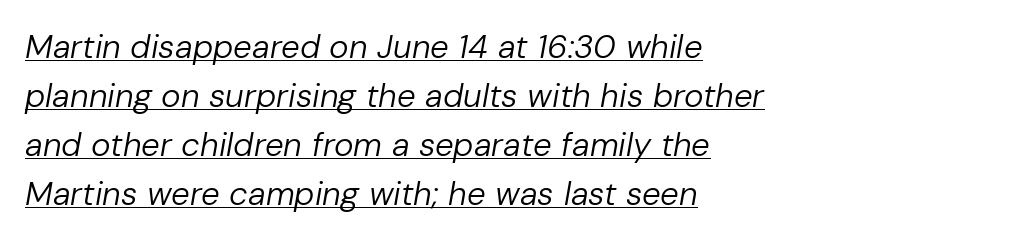
Tracking here is standard; glyphs follow each other at the usual distance. The weight would be labelled regular, book, light, or lighter still. Leading matches the norm, producing a regular column. An italicized treatment has been applied to the whole sample. The lines are quadded left. Think of a printed novel: that variable character pitch is what you see here.
